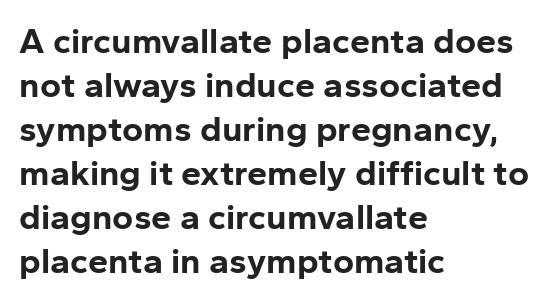
Every letter is thick-stroked: bold, no question. Visually the block forms a straight wall on the left and a jagged coastline on the right. Posture: vertical. The passage shown is typed in a proportional face where columns would drift. Look at the tracking — it's just the regular setting, nothing added.
